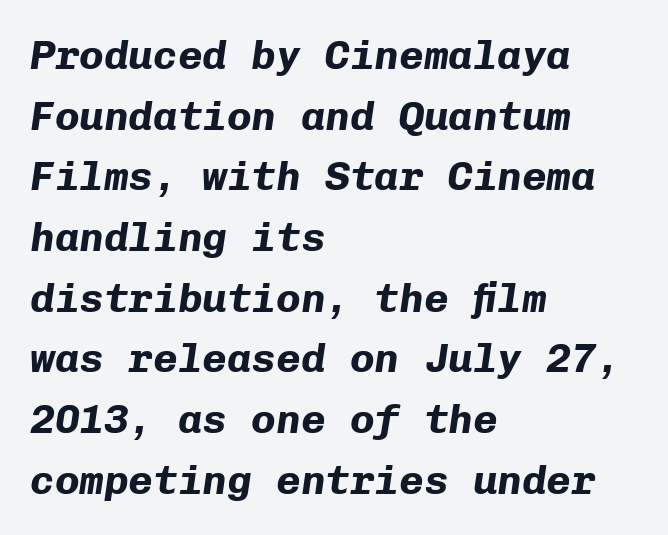
This sample is left-justified, so line endings fall wherever the words run out. Strong, thick strokes mark this as bold type. Words appear dense and cohesive because spacing is normal. Leading: standard. The passage shown is not underscored anywhere.
